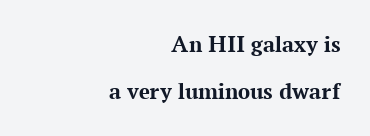
The image shows 24 px bold type, upright; set right-aligned, loose line spacing (1.96x), normal letter spacing, not underlined.
